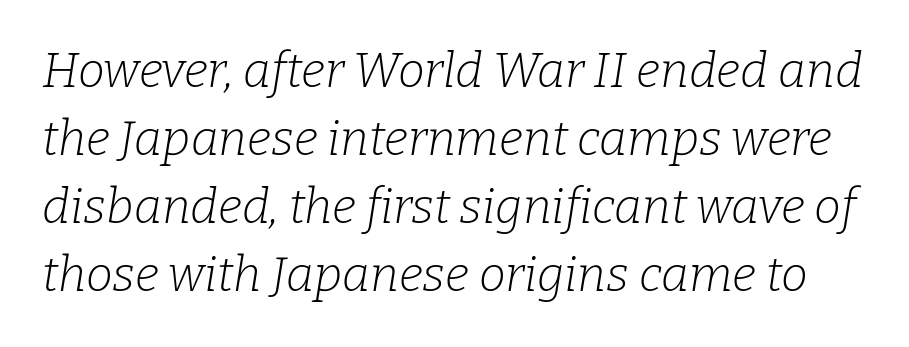
{"serif": "yes", "italic": "yes", "lean": "right", "slant_degrees": 9, "bold": "no", "weight": "light", "width": "normal", "stroke_contrast": "low", "x_height": "medium", "monospaced": "no", "underline": "no", "line_spacing": "normal", "line_spacing_ratio": 1.42, "letter_spacing": "normal", "letter_spacing_em": 0.0, "glyph_px": 48}
